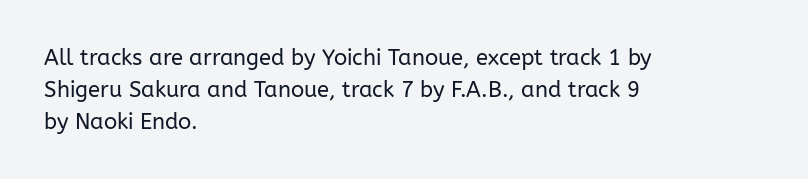
This sample uses an upright cut, with every glyph sitting square on the baseline. Check the space under the baseline: it is left empty. These lines are set flush left with a ragged right edge. Weight: not bold — regular or lighter.
